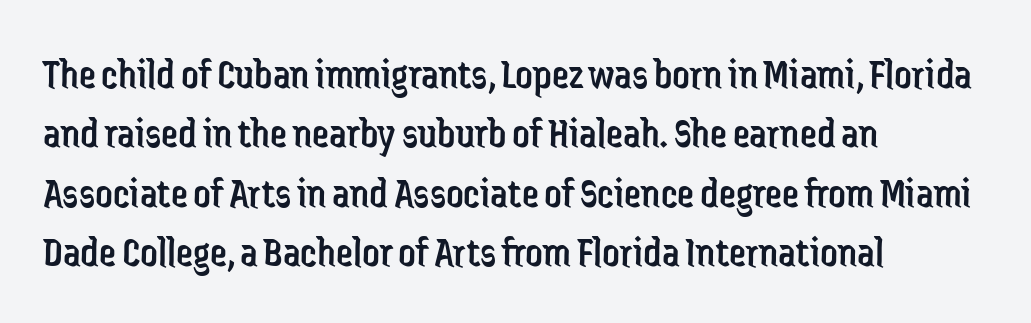
Unmarked baselines from the first word to the last. Is this a sans? Yes — the strokes have no serifs. This block has exactly the height ordinary leading produces. The typesetting does not lean heavy: it is not bold. Tall strokes in this sample are plumb rather than angled. Do the characters align in a grid? No, the font is proportional.
